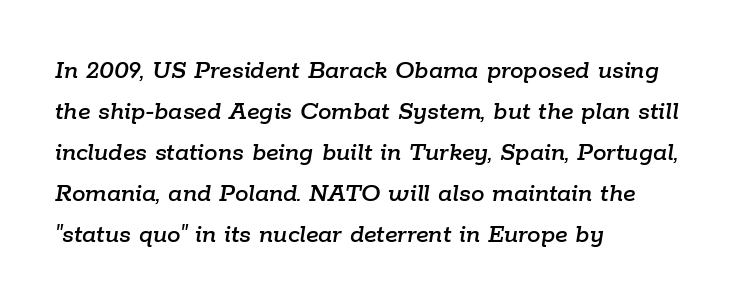
The image shows 27 px text type, italic (leaning right); set left-aligned, normal line spacing (1.52x), normal letter spacing, not underlined.
